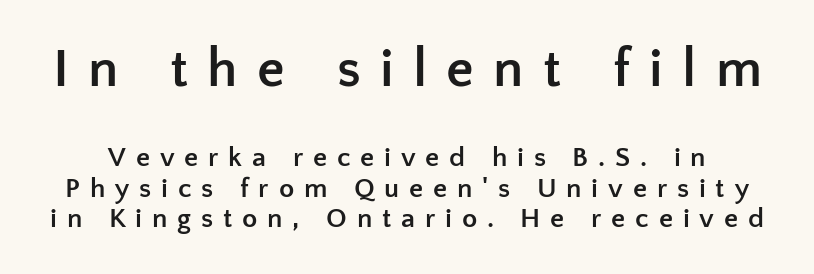
{"serif": "no", "italic": "no", "bold": "yes", "weight": "semibold", "width": "normal", "stroke_contrast": "low", "x_height": "medium", "monospaced": "no", "underline": "no", "line_spacing": "tight", "line_spacing_ratio": 1.08, "letter_spacing": "wide", "letter_spacing_em": 0.35, "larger_block": "first", "size_ratio": 1.96, "glyph_px": 55}
